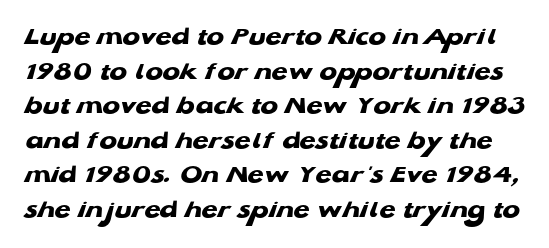
Q: Is the text bold? A: Yes.
Q: Is the text underlined? A: No.
Q: Is the spacing between letters normal or unusually wide? A: Normal.
Q: Is the spacing between lines tight, normal or loose? A: Normal.
